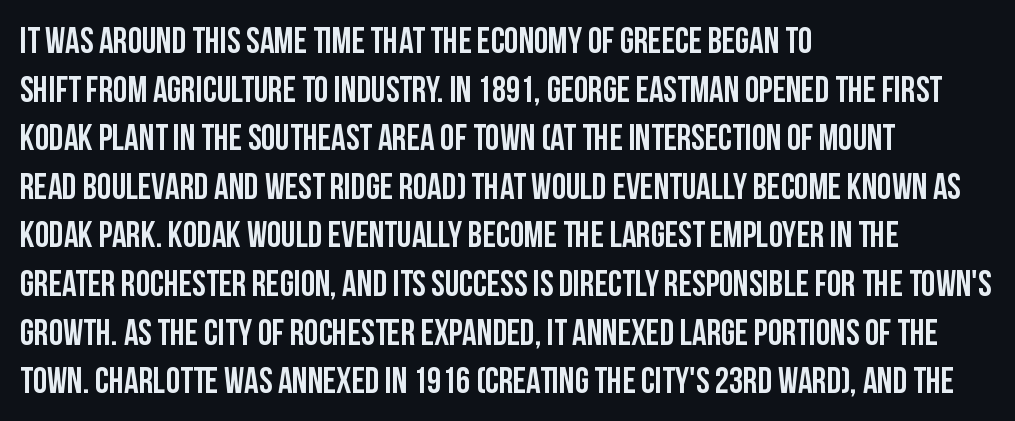
The image shows 36 px condensed sans-serif type, upright; set left-aligned, normal line spacing (1.35x), normal letter spacing, not underlined; low stroke contrast and a large x-height.
